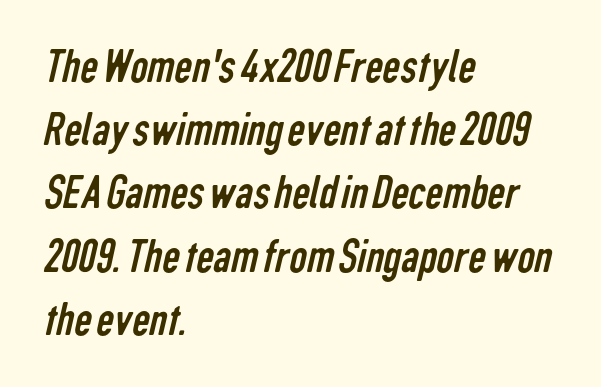
{"serif": "no", "bold": "no", "weight": "regular", "width": "condensed", "stroke_contrast": "low", "x_height": "medium", "monospaced": "no", "underline": "no", "align": "left", "line_spacing": "normal", "line_spacing_ratio": 1.29, "letter_spacing": "normal", "letter_spacing_em": 0.0, "glyph_px": 49}
